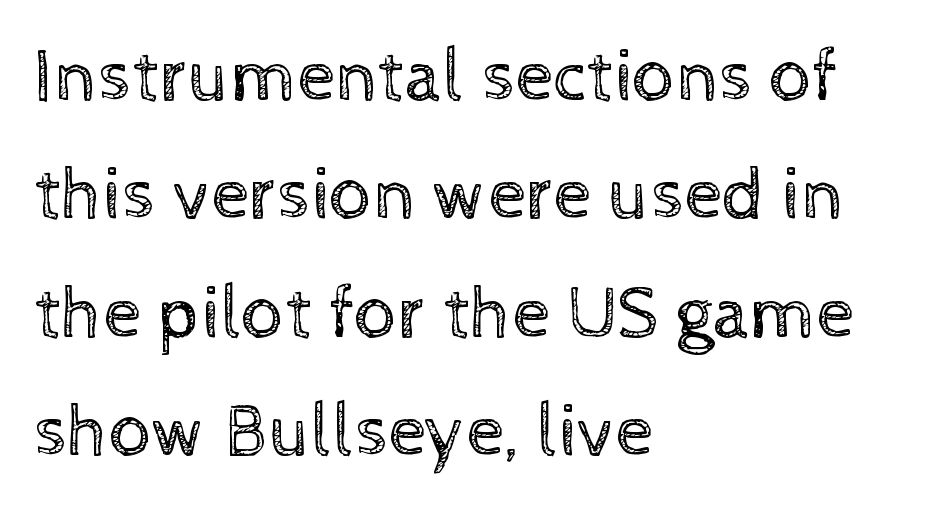
{"italic": "no", "bold": "no", "weight": "regular", "width": "normal", "x_height": "medium", "monospaced": "no", "underline": "no", "align": "left", "line_spacing": "normal", "line_spacing_ratio": 1.58, "letter_spacing": "normal", "letter_spacing_em": 0.0, "glyph_px": 75}
